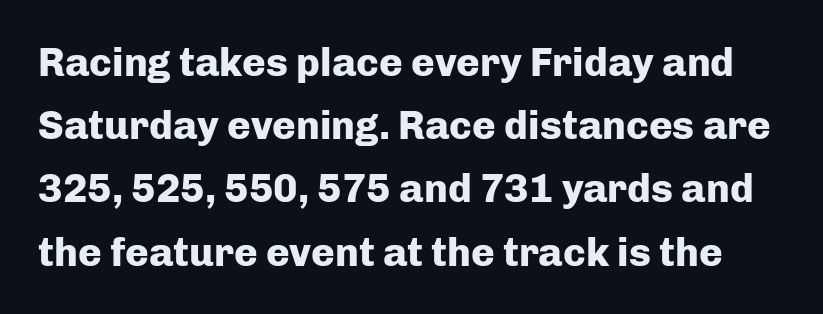
Check under the words: just untouched page. The text was rendered using a sans face with plain stroke endings. These lines carry a lot of weight — the face is fully bold. Posture: vertical. What stands out about the letter spacing? Nothing — it is the standard amount.
